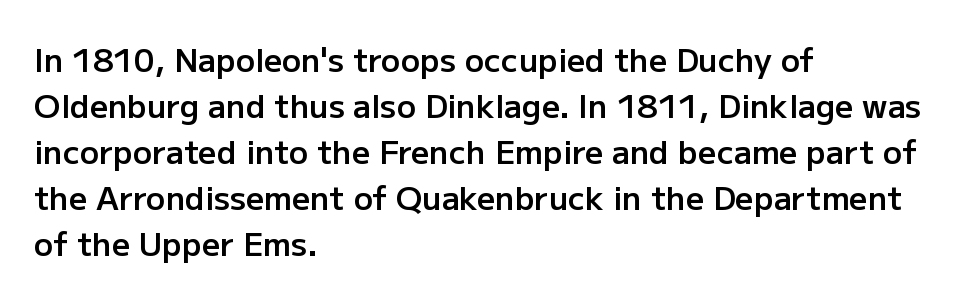
{"serif": "no", "italic": "no", "bold": "semi", "weight": "semibold", "width": "normal", "stroke_contrast": "low", "x_height": "medium", "monospaced": "no", "underline": "no", "align": "left", "line_spacing": "normal", "line_spacing_ratio": 1.44, "letter_spacing": "normal", "letter_spacing_em": 0.0, "glyph_px": 32}
